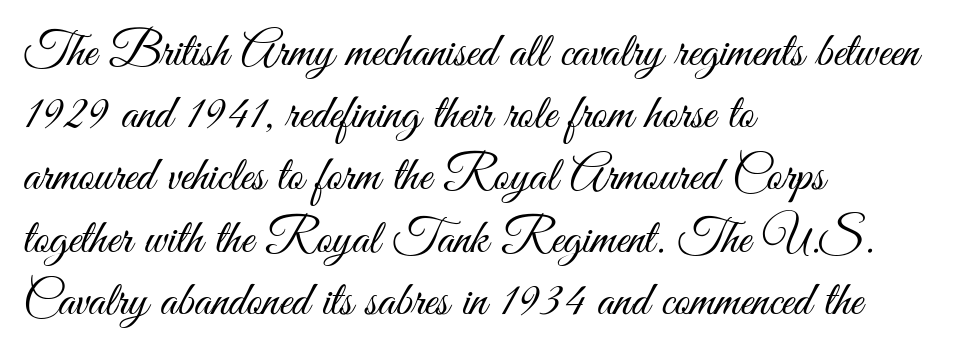
The designer left line spacing at the default. Nothing heavy about these letters — not bold at all. A clean baseline with only descenders dipping below it. Does the type have serifs? No, each stem ends abruptly.
